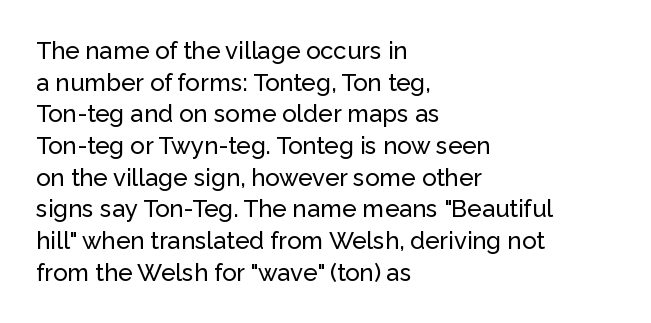
The image shows 24 px text type, upright; set left-aligned, normal line spacing (1.32x), normal letter spacing, not underlined.
